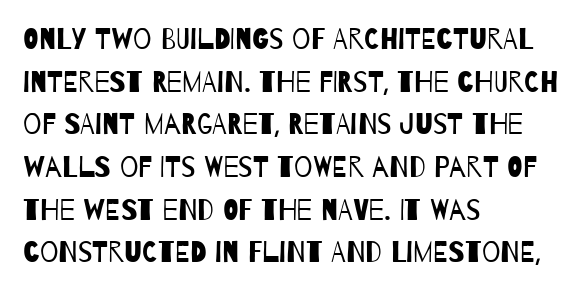
The image shows 29 px regular-weight, condensed sans-serif type; set left-aligned, normal line spacing (1.47x), normal letter spacing, not underlined; low stroke contrast and a large x-height.
